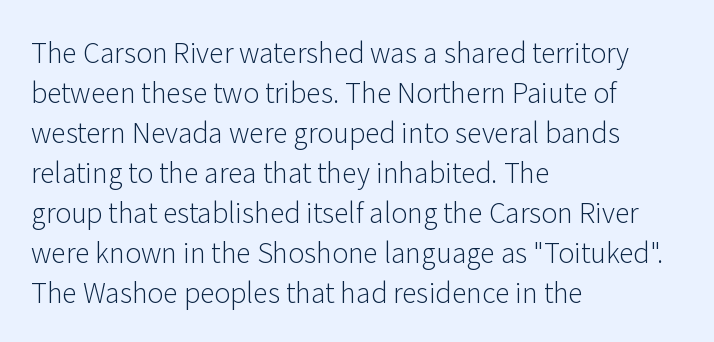
The image shows 27 px text type, upright; set left-aligned, normal line spacing (1.48x), normal letter spacing, not underlined.
